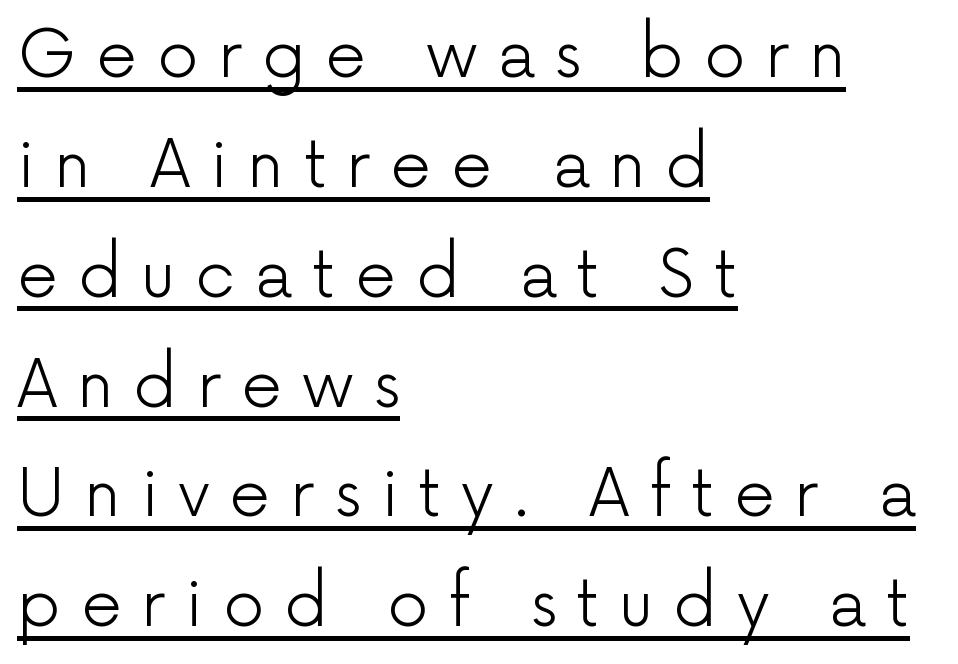
Q: Is the text bold? A: No.
Q: Is the text italic (slanted)? A: No, it is upright.
Q: Is the typeface a serif or a sans-serif typeface? A: Sans-serif.
Q: Is the text underlined? A: Yes.
Q: How is the paragraph aligned? A: Left-aligned.
Q: Is the spacing between letters normal or unusually wide? A: Unusually wide.
Q: Is the spacing between lines tight, normal or loose? A: Normal.
Q: Width (condensed, normal, or wide)? A: Normal.
Q: Stroke contrast? A: Low.
Q: x-height? A: Medium.
Q: Monospaced? A: No.
